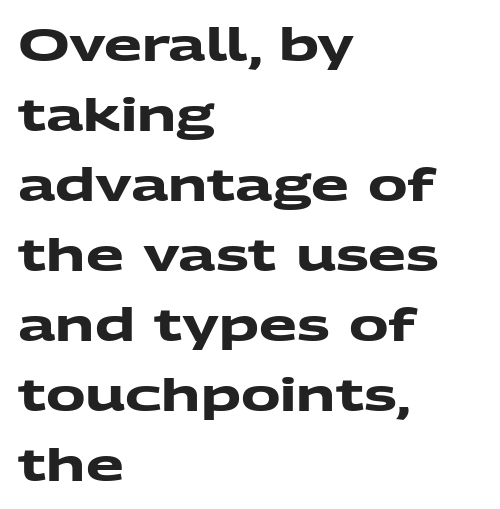
Typesetter's note: full bold, strokes at maximum text heaviness. Look at the bottom of the vertical strokes: they stop flat, with no serifs. You could not count columns in this text — the font is proportionally spaced. Caption: standard tracking, unaltered.
